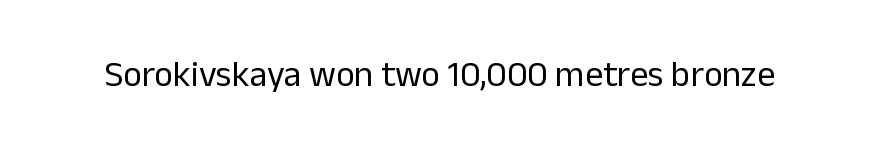
Q: Is the text bold? A: No.
Q: Is the text italic (slanted)? A: No, it is upright.
Q: Is the typeface a serif or a sans-serif typeface? A: Sans-serif.
Q: Is the text underlined? A: No.
Q: Is the spacing between letters normal or unusually wide? A: Normal.
Q: Width (condensed, normal, or wide)? A: Normal.
Q: Stroke contrast? A: Low.
Q: x-height? A: Medium.
Q: Monospaced? A: No.
